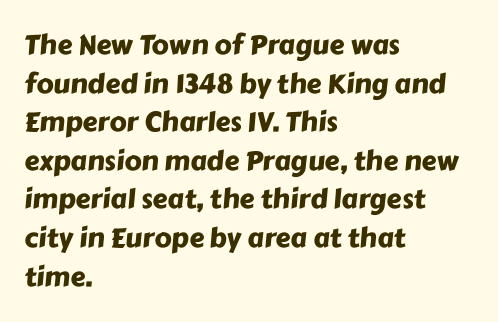
Q: Is the text underlined? A: No.
Q: How is the paragraph aligned? A: Left-aligned.
Q: Is the spacing between letters normal or unusually wide? A: Normal.
Q: Is the spacing between lines tight, normal or loose? A: Normal.
